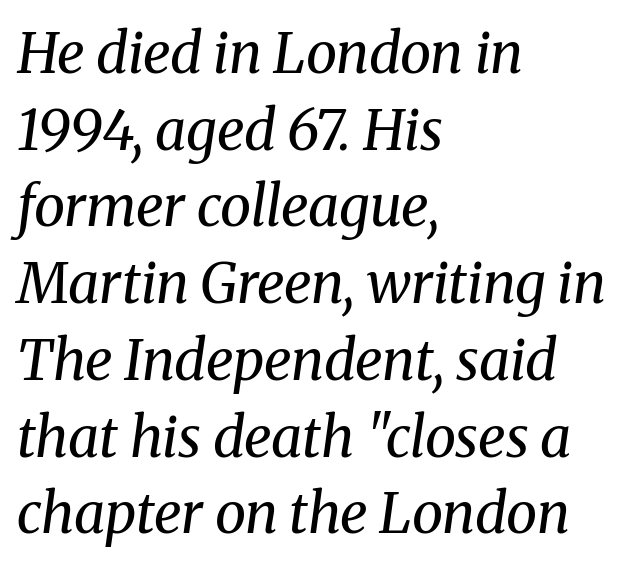
Q: Is the text bold? A: No.
Q: Is the text italic (slanted)? A: Yes, it leans right by about 8 degrees.
Q: Is the typeface a serif or a sans-serif typeface? A: Serif.
Q: Is the text underlined? A: No.
Q: How is the paragraph aligned? A: Left-aligned.
Q: Is the spacing between letters normal or unusually wide? A: Normal.
Q: Is the spacing between lines tight, normal or loose? A: Normal.
Q: Width (condensed, normal, or wide)? A: Normal.
Q: Stroke contrast? A: Medium.
Q: x-height? A: Medium.
Q: Monospaced? A: No.
